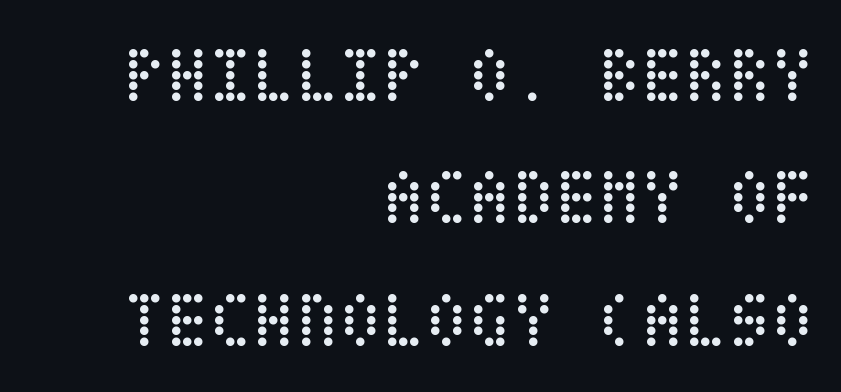
Q: Is the text bold? A: No.
Q: Is the text italic (slanted)? A: No, it is upright.
Q: Is the text underlined? A: No.
Q: How is the paragraph aligned? A: Right-aligned.
Q: Is the spacing between letters normal or unusually wide? A: Normal.
Q: Is the spacing between lines tight, normal or loose? A: Normal.
Q: Width (condensed, normal, or wide)? A: Condensed.
Q: Stroke contrast? A: Low.
Q: x-height? A: Large.
